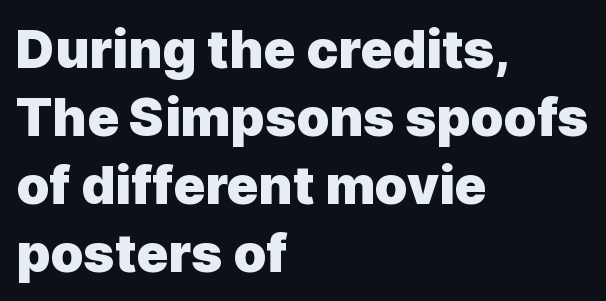
The image shows 53 px heavy sans-serif type, upright; set left-aligned, normal line spacing (1.28x), normal letter spacing, not underlined; a medium x-height.
